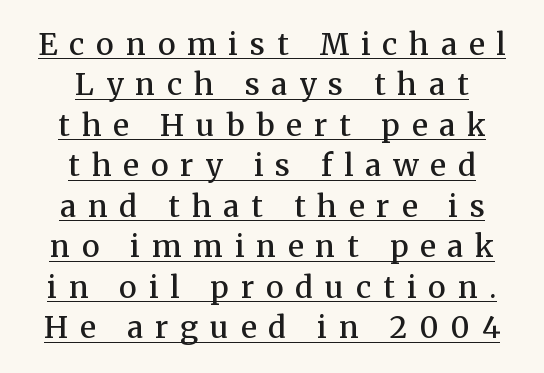
{"serif": "yes", "italic": "no", "bold": "semi", "weight": "semibold", "width": "normal", "stroke_contrast": "medium", "x_height": "medium", "monospaced": "no", "underline": "yes", "align": "center", "line_spacing": "normal", "line_spacing_ratio": 1.35, "letter_spacing": "wide", "letter_spacing_em": 0.4, "glyph_px": 30}
